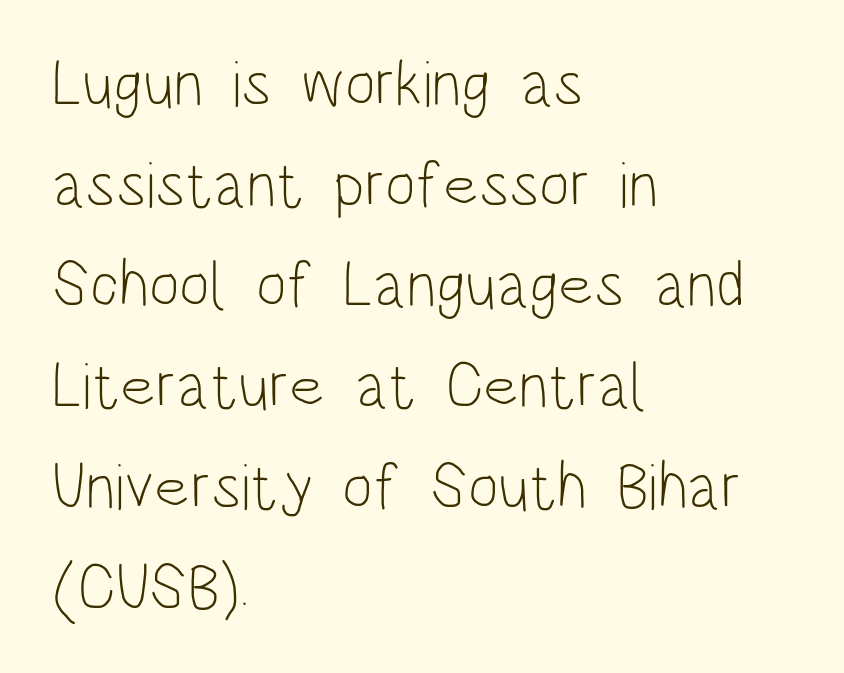
{"serif": "no", "italic": "no", "bold": "no", "weight": "light", "width": "condensed", "stroke_contrast": "low", "x_height": "large", "monospaced": "no", "underline": "no", "align": "left", "line_spacing": "normal", "line_spacing_ratio": 1.55, "letter_spacing": "normal", "letter_spacing_em": 0.0, "glyph_px": 65}
